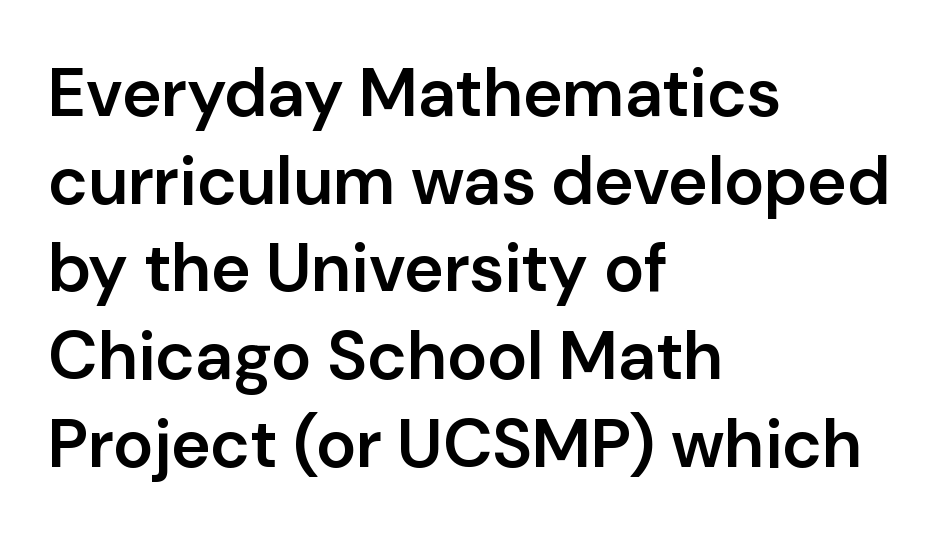
The image shows 68 px semibold sans-serif type, upright; set left-aligned, normal line spacing (1.29x), normal letter spacing, not underlined; low stroke contrast and a medium x-height.
